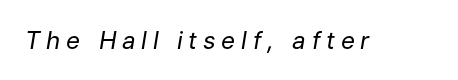
{"italic": "yes", "lean": "right", "slant_degrees": 9, "bold": "no", "underline": "no", "letter_spacing": "wide", "letter_spacing_em": 0.24, "glyph_px": 24}
